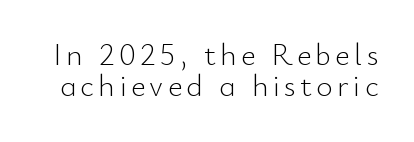
The foot of each line stays bare and open. Weight class: somewhere from thin through regular. These lines were composed using upright roman letters. What's the leading like? Squeezed, with rows nearly overlapping. Is this a fixed-width face? No — the glyphs have proportional, varying widths. This rendering employs a face without finishing strokes, i.e., a sans-serif.
